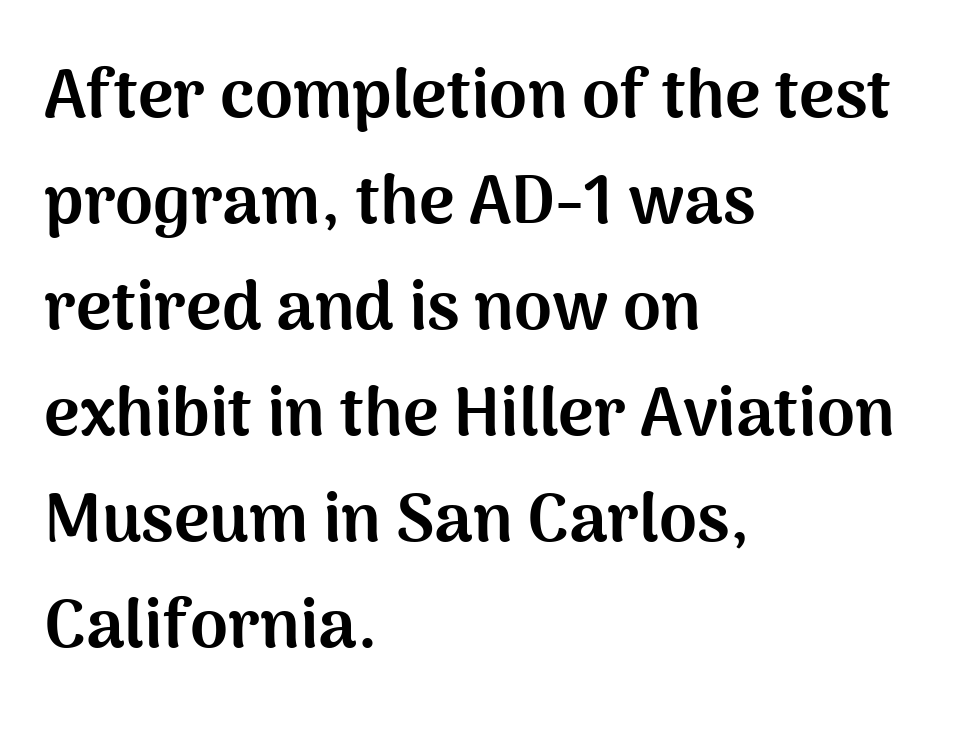
The image shows 68 px bold sans-serif type, upright; set left-aligned, normal line spacing (1.56x), normal letter spacing, not underlined; medium stroke contrast and a medium x-height.
